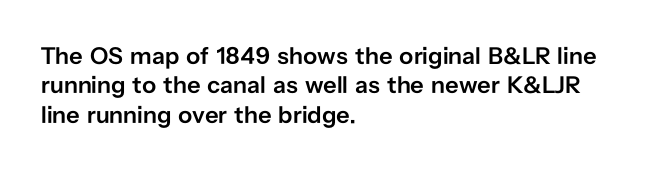
The image shows 24 px text type, upright; set left-aligned, line spacing 1.22x, normal letter spacing, not underlined.
